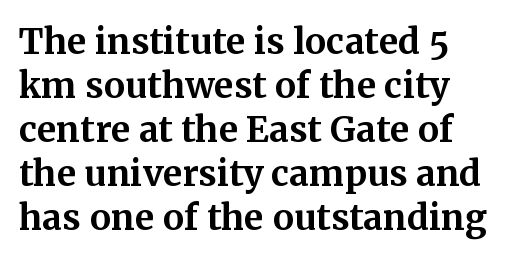
Q: Is the text bold? A: Yes.
Q: Is the text italic (slanted)? A: No, it is upright.
Q: Is the typeface a serif or a sans-serif typeface? A: Serif.
Q: Is the text underlined? A: No.
Q: Is the spacing between letters normal or unusually wide? A: Normal.
Q: Is the spacing between lines tight, normal or loose? A: Normal.
Q: Width (condensed, normal, or wide)? A: Normal.
Q: Stroke contrast? A: Medium.
Q: x-height? A: Medium.
Q: Monospaced? A: No.
